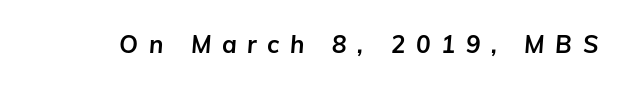
The image shows 24 px bold type, italic (leaning right); set unusually wide letter spacing (+0.44 em), not underlined.
